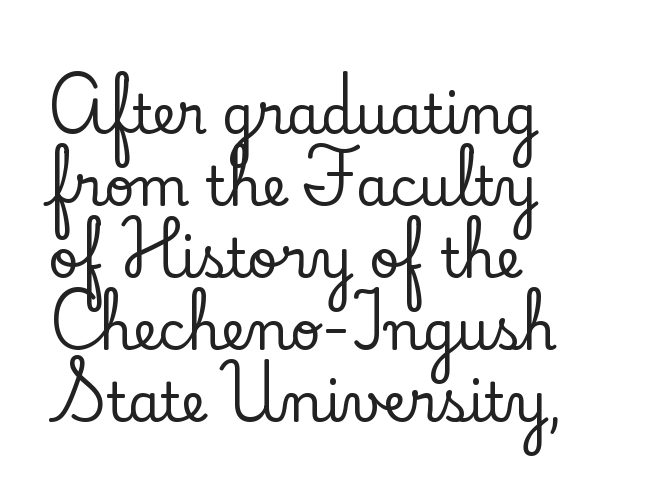
Q: Is the text italic (slanted)? A: No, it is upright.
Q: Is the typeface a serif or a sans-serif typeface? A: Serif.
Q: Is the text underlined? A: No.
Q: How is the paragraph aligned? A: Left-aligned.
Q: Is the spacing between letters normal or unusually wide? A: Normal.
Q: Is the spacing between lines tight, normal or loose? A: Normal.
Q: Width (condensed, normal, or wide)? A: Normal.
Q: Stroke contrast? A: Low.
Q: x-height? A: Small.
Q: Monospaced? A: No.
